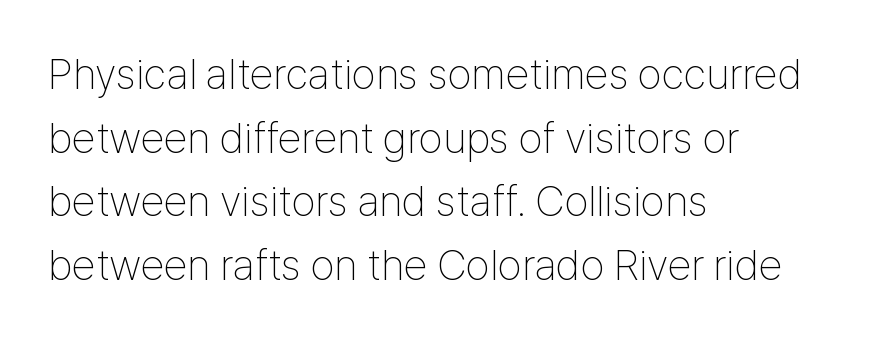
Leftover space on each line is placed entirely after the last word. Letters rest on an invisible, unmarked baseline. The vertical gap from one line to the next is medium. The characters are drawn with everyday or finer stroke widths. The tracking reads as untouched default to a designer's eye. The rendering uses natural spacing where letterforms have individual widths.
